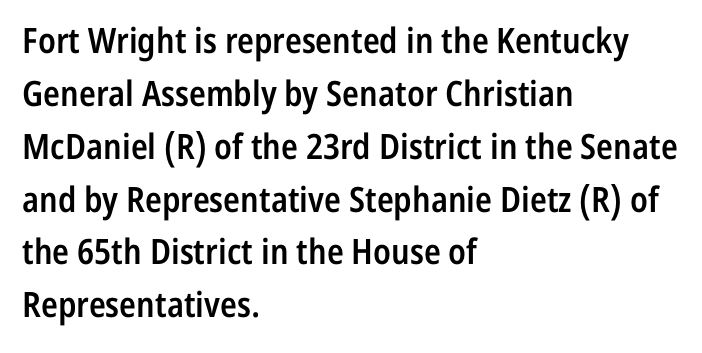
Q: Is the text bold? A: Semi-bold.
Q: Is the text italic (slanted)? A: No, it is upright.
Q: Is the typeface a serif or a sans-serif typeface? A: Sans-serif.
Q: Is the text underlined? A: No.
Q: How is the paragraph aligned? A: Left-aligned.
Q: Is the spacing between letters normal or unusually wide? A: Normal.
Q: Is the spacing between lines tight, normal or loose? A: Normal.
Q: Width (condensed, normal, or wide)? A: Condensed.
Q: Stroke contrast? A: Low.
Q: x-height? A: Medium.
Q: Monospaced? A: No.
